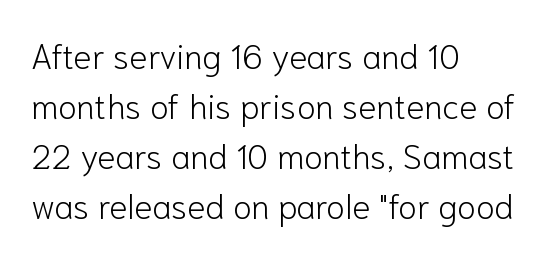
{"serif": "no", "italic": "no", "bold": "no", "weight": "light", "width": "normal", "stroke_contrast": "low", "x_height": "medium", "monospaced": "no", "underline": "no", "align": "left", "line_spacing": "normal", "line_spacing_ratio": 1.47, "letter_spacing": "normal", "letter_spacing_em": 0.0, "glyph_px": 34}
